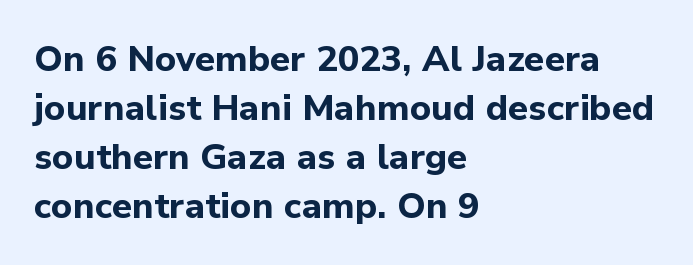
{"serif": "no", "italic": "no", "bold": "yes", "weight": "bold", "width": "normal", "stroke_contrast": "low", "x_height": "medium", "monospaced": "no", "underline": "no", "align": "left", "line_spacing": "normal", "line_spacing_ratio": 1.36, "letter_spacing": "normal", "letter_spacing_em": 0.0, "glyph_px": 36}
